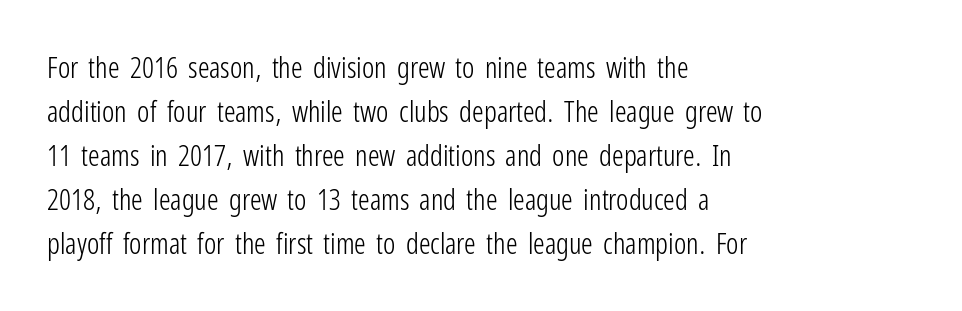
{"serif": "no", "italic": "no", "bold": "no", "weight": "light", "width": "condensed", "stroke_contrast": "low", "x_height": "medium", "monospaced": "no", "underline": "no", "align": "left", "line_spacing": "normal", "line_spacing_ratio": 1.52, "letter_spacing": "normal", "letter_spacing_em": 0.0, "glyph_px": 29}
